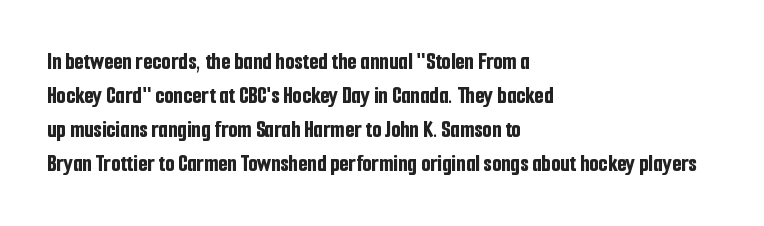
The image shows 24 px bold type, upright; set left-aligned, normal line spacing (1.41x), normal letter spacing, not underlined.
